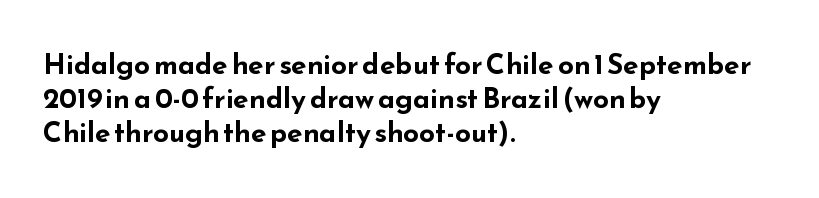
The image shows 28 px bold, wide sans-serif type, upright; set left-aligned, line spacing 1.22x, normal letter spacing, not underlined; low stroke contrast and a small x-height.
